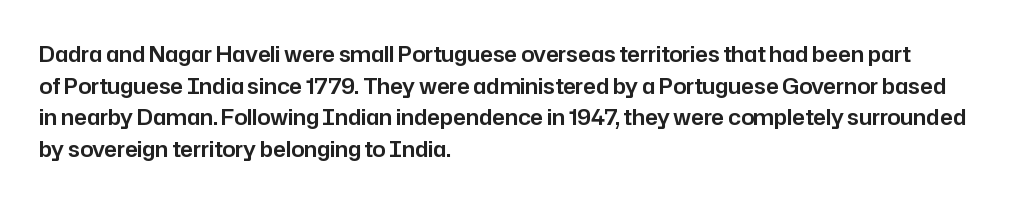
{"italic": "no", "underline": "no", "align": "left", "line_spacing": "normal", "line_spacing_ratio": 1.51, "letter_spacing": "normal", "letter_spacing_em": 0.0, "glyph_px": 21}
